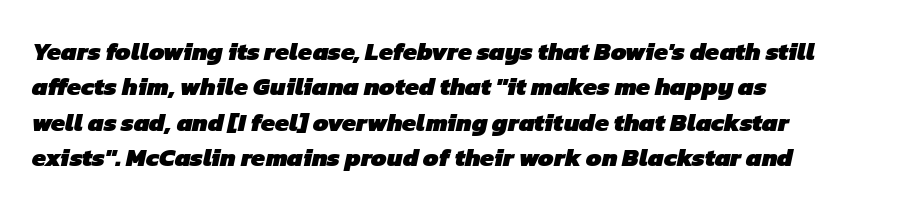
The image shows 25 px bold type; set left-aligned, normal line spacing (1.42x), normal letter spacing, not underlined.
